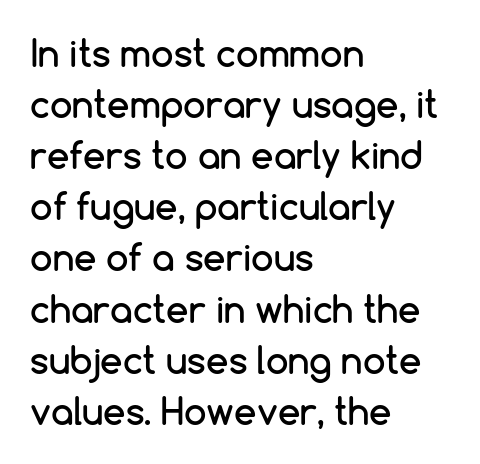
{"serif": "no", "italic": "no", "width": "normal", "stroke_contrast": "low", "x_height": "medium", "monospaced": "no", "underline": "no", "align": "left", "line_spacing": "normal", "line_spacing_ratio": 1.42, "letter_spacing": "normal", "letter_spacing_em": 0.0, "glyph_px": 36}
